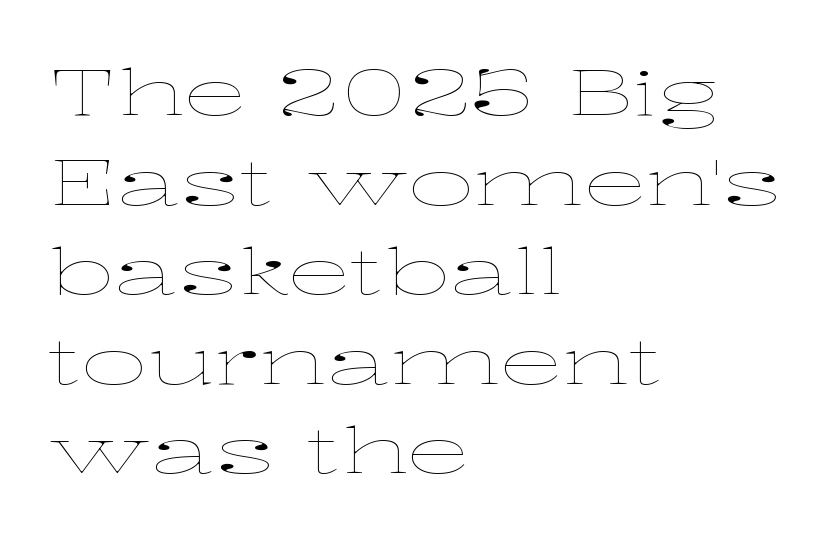
Q: Is the text bold? A: No.
Q: Is the text italic (slanted)? A: No, it is upright.
Q: Is the text underlined? A: No.
Q: How is the paragraph aligned? A: Left-aligned.
Q: Is the spacing between letters normal or unusually wide? A: Normal.
Q: Is the spacing between lines tight, normal or loose? A: Normal.
Q: Width (condensed, normal, or wide)? A: Wide.
Q: Stroke contrast? A: Low.
Q: x-height? A: Medium.
Q: Monospaced? A: No.
